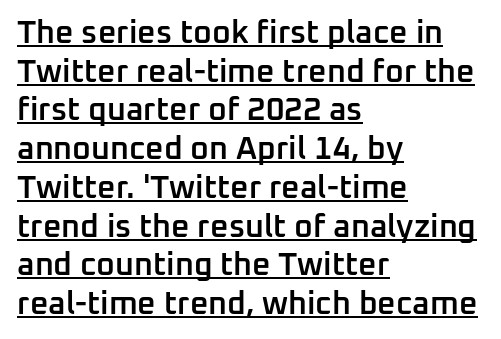
{"serif": "no", "italic": "no", "bold": "semi", "weight": "semibold", "width": "normal", "stroke_contrast": "low", "x_height": "medium", "monospaced": "no", "underline": "yes", "align": "left", "line_spacing_ratio": 1.21, "letter_spacing": "normal", "letter_spacing_em": 0.0, "glyph_px": 32}
